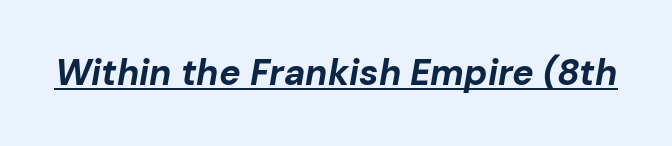
The image shows 36 px bold type, italic (leaning right); set normal letter spacing, underlined; low stroke contrast and a medium x-height.
